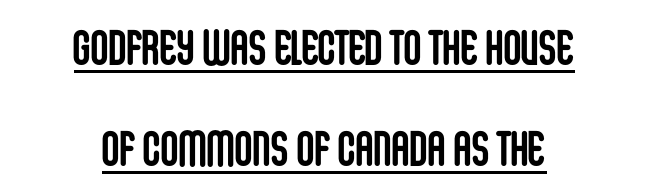
The image shows 49 px semibold, condensed sans-serif type, upright; set centered, loose line spacing (2.06x), normal letter spacing, underlined; low stroke contrast and a large x-height.
